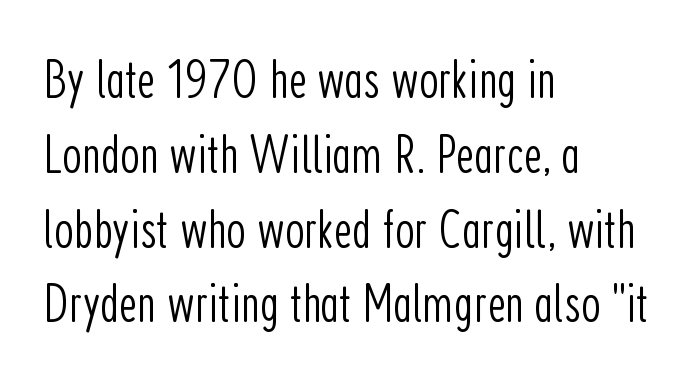
Regarding leading, the lines here are spaced in the standard way. Glyph-to-glyph distance matches everyday printed text. Note: no serifs on the glyphs. The baseline area is clear. This is the regular roman posture of the typeface.
